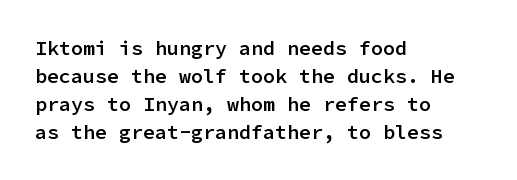
{"italic": "no", "bold": "semi", "underline": "no", "align": "left", "line_spacing": "normal", "line_spacing_ratio": 1.4, "letter_spacing": "normal", "letter_spacing_em": 0.0, "glyph_px": 20}
